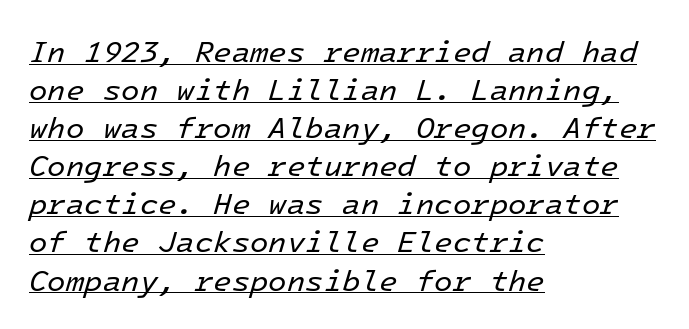
{"italic": "yes", "lean": "right", "slant_degrees": 16, "bold": "no", "weight": "regular", "width": "normal", "stroke_contrast": "low", "x_height": "medium", "monospaced": "yes", "underline": "yes", "align": "left", "line_spacing": "normal", "line_spacing_ratio": 1.27, "letter_spacing": "normal", "letter_spacing_em": 0.0, "glyph_px": 30}
